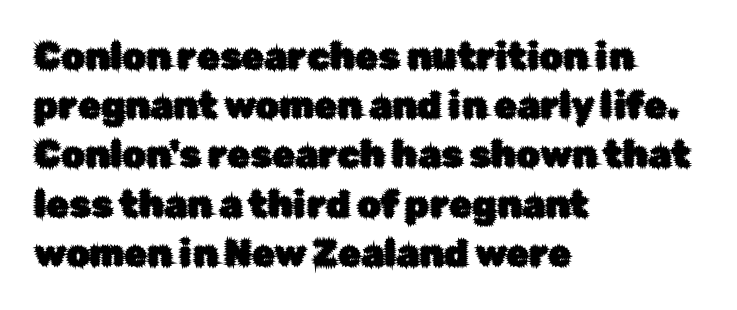
{"serif": "no", "italic": "no", "width": "normal", "stroke_contrast": "low", "x_height": "medium", "monospaced": "no", "underline": "no", "align": "left", "line_spacing": "normal", "line_spacing_ratio": 1.33, "letter_spacing": "normal", "letter_spacing_em": 0.0, "glyph_px": 37}
